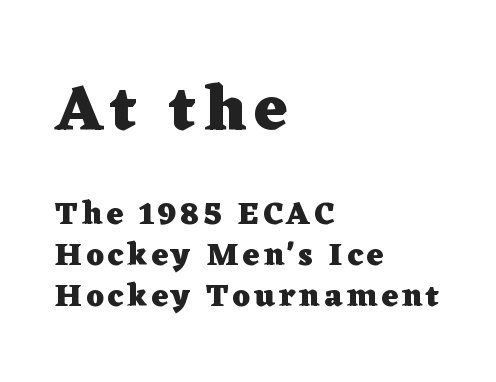
The image shows 64 px heavy, wide serif type, upright; set left-aligned, normal line spacing (1.27x), not underlined; the first (top) block is 2.0x larger; low stroke contrast and a medium x-height.
